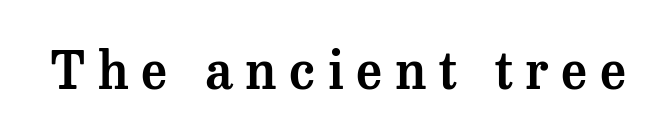
Q: Is the text italic (slanted)? A: No, it is upright.
Q: Is the typeface a serif or a sans-serif typeface? A: Serif.
Q: Is the text underlined? A: No.
Q: Is the spacing between letters normal or unusually wide? A: Unusually wide.
Q: Width (condensed, normal, or wide)? A: Normal.
Q: Stroke contrast? A: Medium.
Q: x-height? A: Medium.
Q: Monospaced? A: No.
